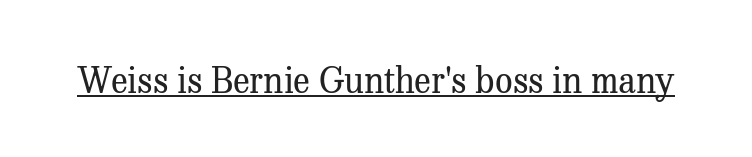
Q: Is the text bold? A: No.
Q: Is the text italic (slanted)? A: No, it is upright.
Q: Is the typeface a serif or a sans-serif typeface? A: Serif.
Q: Is the text underlined? A: Yes.
Q: Is the spacing between letters normal or unusually wide? A: Normal.
Q: Width (condensed, normal, or wide)? A: Normal.
Q: Stroke contrast? A: Medium.
Q: x-height? A: Medium.
Q: Monospaced? A: No.
